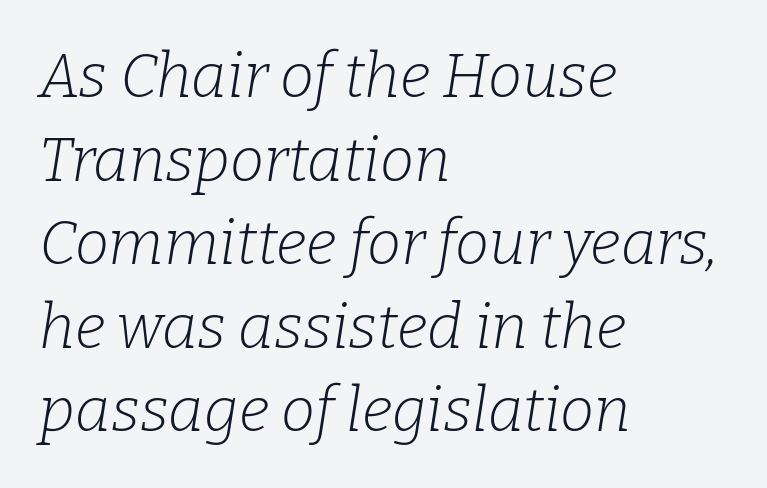
The image shows 61 px light serif type, italic (leaning right); set left-aligned, normal line spacing (1.37x), normal letter spacing, not underlined; low stroke contrast and a medium x-height.
